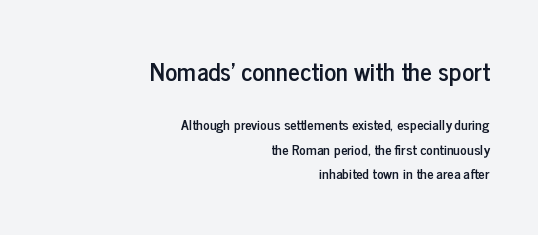
Q: Is the text italic (slanted)? A: No, it is upright.
Q: Is the text underlined? A: No.
Q: How is the paragraph aligned? A: Right-aligned.
Q: Is the spacing between letters normal or unusually wide? A: Normal.
Q: Which block of text is set in a larger size, the first (top) or the second (bottom)? A: The first (top) one.
